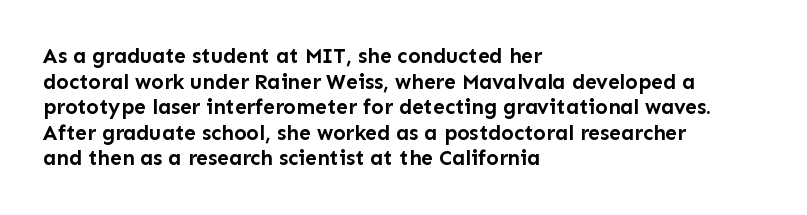
The image shows 21 px bold type, upright; set left-aligned, line spacing 1.22x, normal letter spacing, not underlined.
